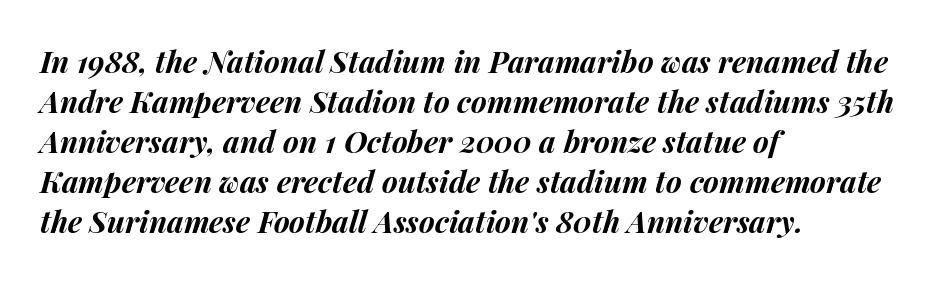
The image shows 30 px bold type, italic (leaning right); set left-aligned, normal line spacing (1.33x), normal letter spacing, not underlined; medium stroke contrast and a medium x-height.
